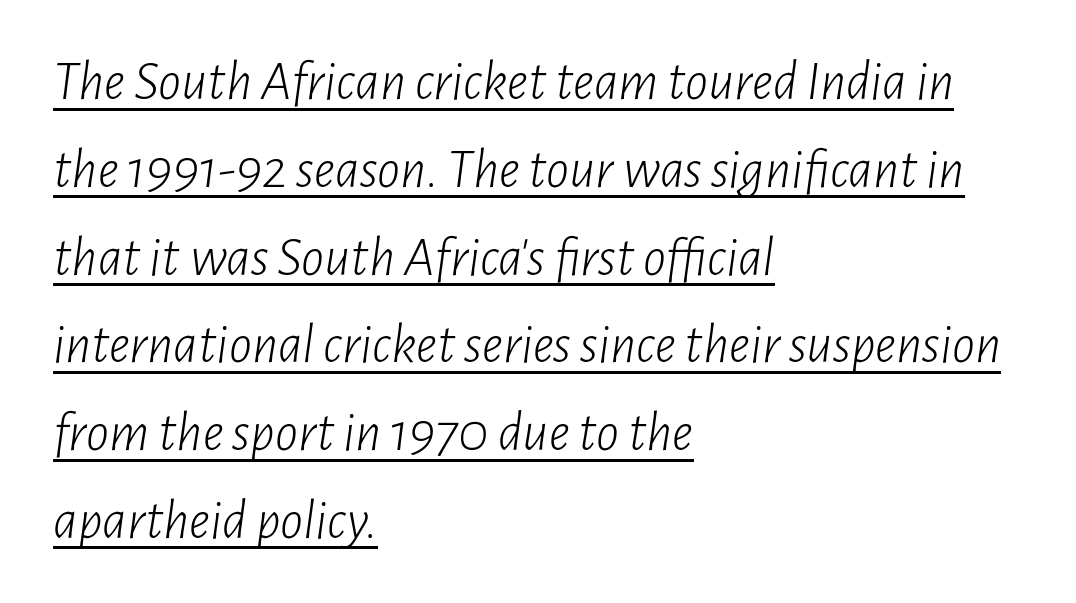
The image shows 57 px light, condensed type, italic (leaning right); set left-aligned, normal line spacing (1.54x), normal letter spacing, underlined; low stroke contrast and a medium x-height.
